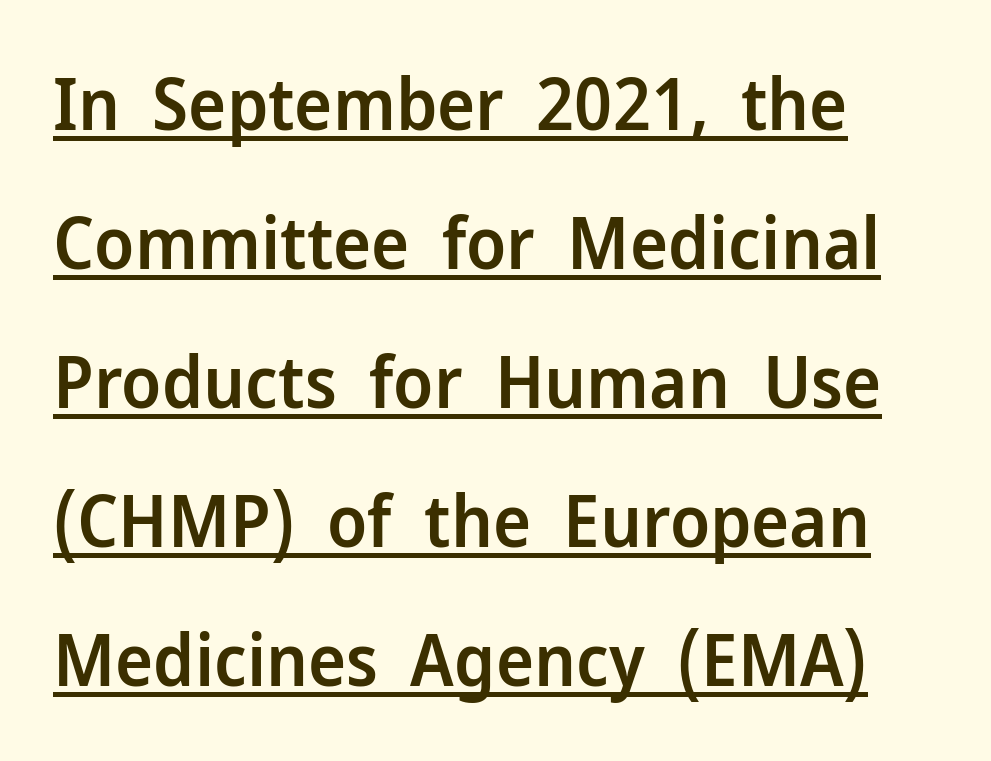
The vertical gap from one line to the next is large. The typography opts for an upright posture over an oblique one. As a designer I'd log this as weight 600, semibold. The passage shown is typeset with a sans-serif family. Does a line run under the words? Yes, clearly.
